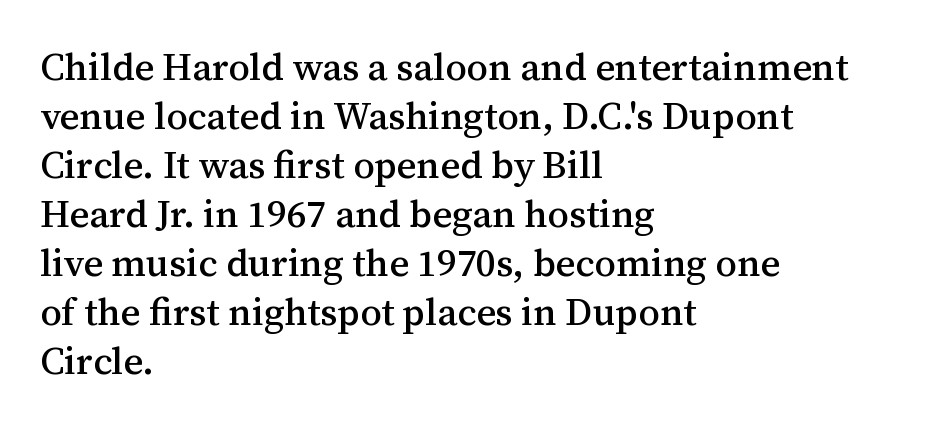
It's the straight-up-and-down kind of type. In terms of letterspacing, this is plain default setting. Note the varied advance widths — an 'i' is clearly narrower than an 'm'. Examine the stroke ends and you'll spot serifs.
